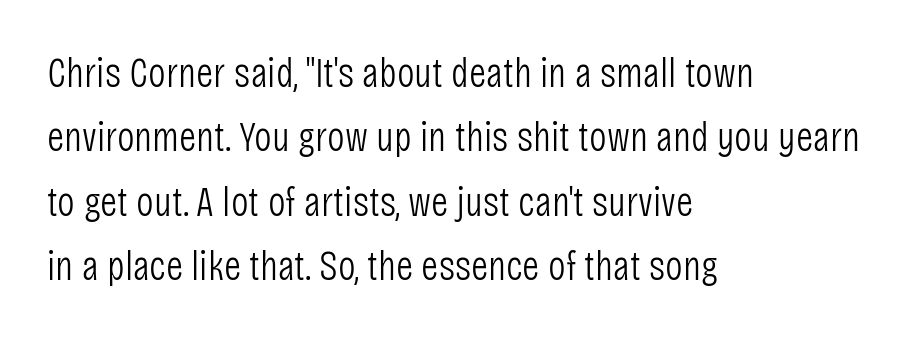
The image shows 42 px light, condensed sans-serif type, upright; set left-aligned, normal line spacing (1.53x), normal letter spacing, not underlined; low stroke contrast and a large x-height.
